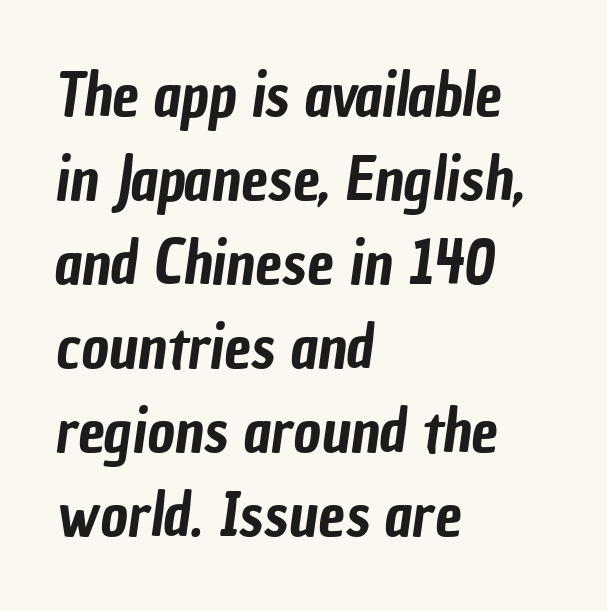
The image shows 60 px condensed sans-serif type; set left-aligned, normal line spacing (1.4x), normal letter spacing, not underlined; low stroke contrast and a medium x-height.
